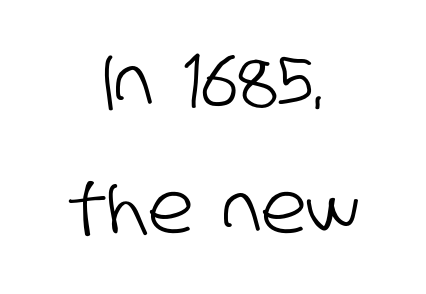
You could not count columns in this text — the font is proportionally spaced. Both edges are ragged and mirror each other, which tells us the setting is centered. Serifs: no, the terminals of the letterforms are clean. Observe the ordinary spacing: letters are neighbours, not strangers. Has an underline been added? It has not.
